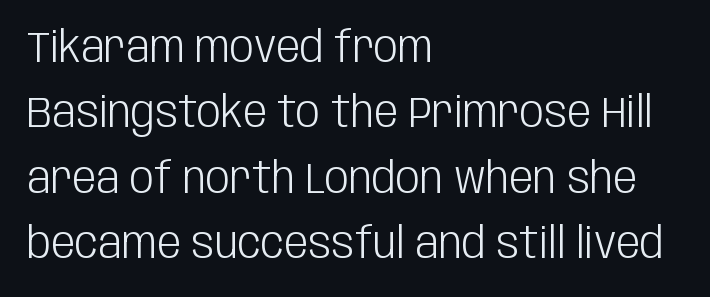
The image shows 43 px light, condensed sans-serif type, upright; set left-aligned, normal line spacing (1.52x), normal letter spacing, not underlined; low stroke contrast and a large x-height.
